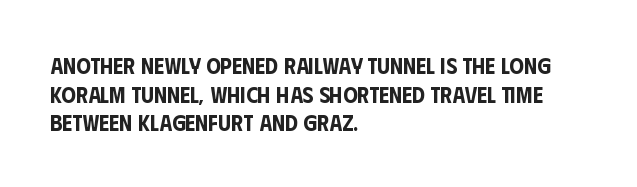
Each line starts at the same left margin while the right side varies. This sample uses plain, unmodified letter spacing. Only glyphs here, with clear space below each row. The letters stand upright; this is a roman face.
